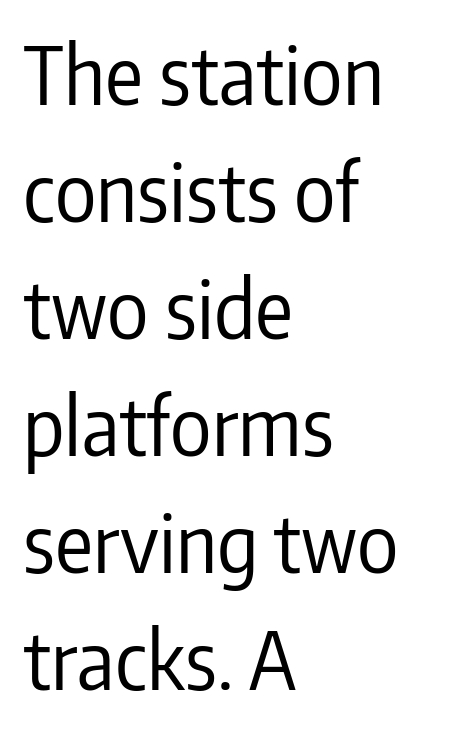
Grotesque or geometric, the face here clearly has no serifs. Notice how the stems are strictly vertical — no italics here. Look at the tracking — it's just the regular setting, nothing added. The characters are drawn with everyday or finer stroke widths. Just letters on the line, the space beneath them empty.
